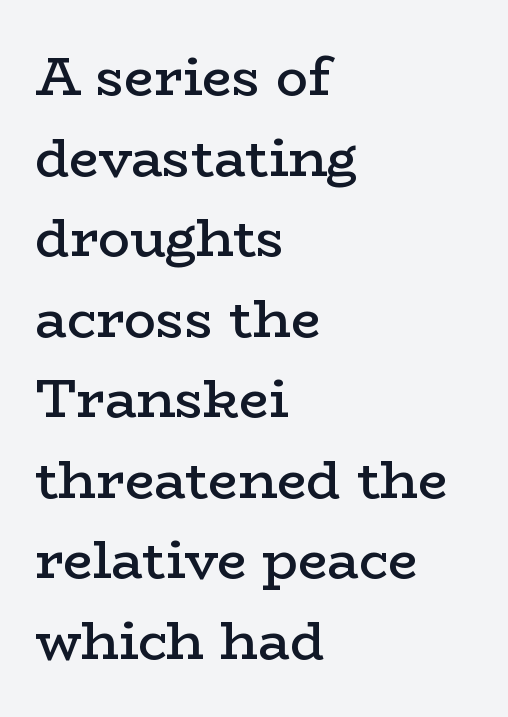
The image shows 53 px semibold, wide serif type, upright; set left-aligned, normal line spacing (1.52x), normal letter spacing, not underlined; low stroke contrast and a medium x-height.
